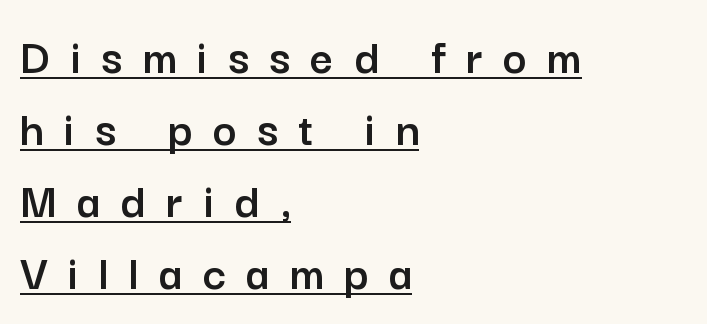
Q: Is the text italic (slanted)? A: No, it is upright.
Q: Is the typeface a serif or a sans-serif typeface? A: Sans-serif.
Q: Is the text underlined? A: Yes.
Q: How is the paragraph aligned? A: Left-aligned.
Q: Is the spacing between letters normal or unusually wide? A: Unusually wide.
Q: Is the spacing between lines tight, normal or loose? A: Normal.
Q: Width (condensed, normal, or wide)? A: Normal.
Q: Stroke contrast? A: Low.
Q: x-height? A: Medium.
Q: Monospaced? A: No.
